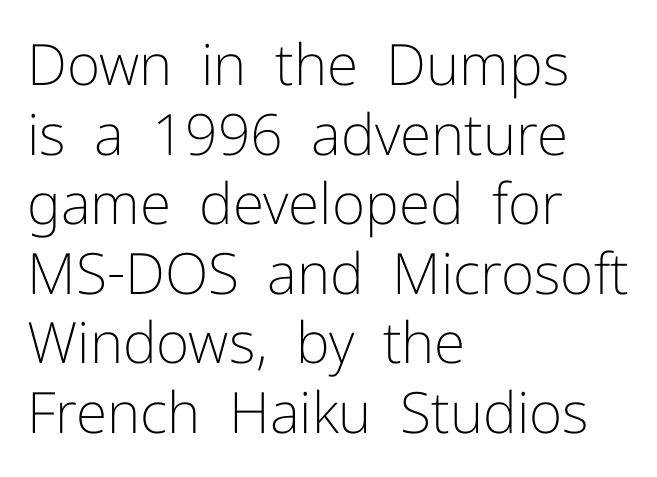
Q: Is the text bold? A: No.
Q: Is the text italic (slanted)? A: No, it is upright.
Q: Is the typeface a serif or a sans-serif typeface? A: Sans-serif.
Q: Is the text underlined? A: No.
Q: How is the paragraph aligned? A: Left-aligned.
Q: Is the spacing between letters normal or unusually wide? A: Normal.
Q: Width (condensed, normal, or wide)? A: Normal.
Q: Stroke contrast? A: Low.
Q: x-height? A: Medium.
Q: Monospaced? A: No.
